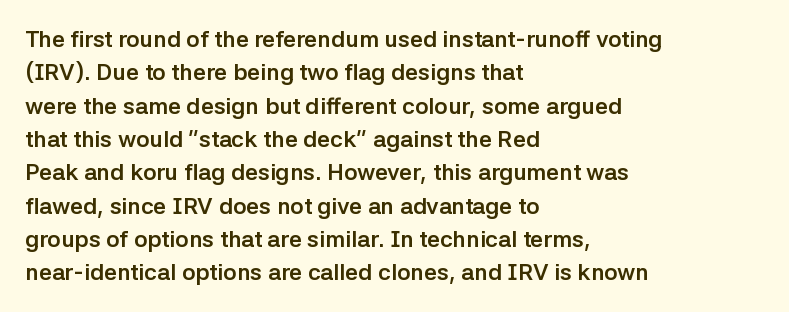
{"italic": "no", "bold": "yes", "underline": "no", "align": "left", "line_spacing": "normal", "line_spacing_ratio": 1.45, "letter_spacing": "normal", "letter_spacing_em": 0.0, "glyph_px": 23}
